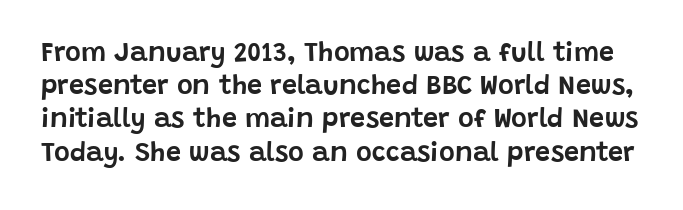
Designer's note — italics off, roman on. Anything drawn beneath the words? Only blank space. This rendering leaves character spacing at its baseline value.
